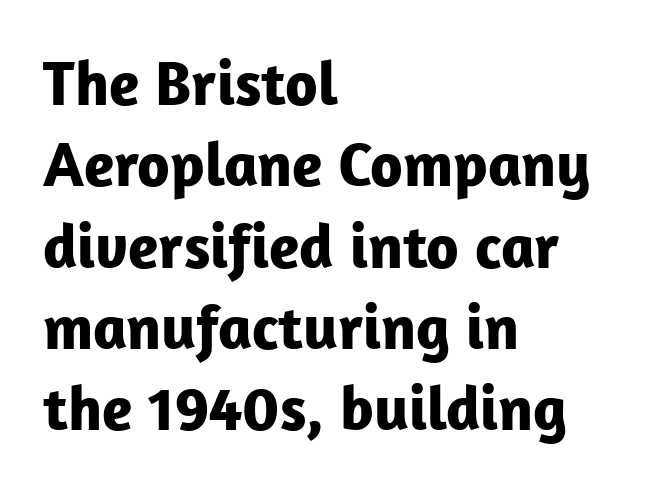
What's the leading like? Ordinary, nothing unusual. Honestly, there is no underline to notice here at all. The glyphs in this specimen are sans serif. Bold? Absolutely — the strokes are thick and heavy. Is the block centered? No — it sits flush against the left margin. The axis of the letterforms is exactly vertical.
